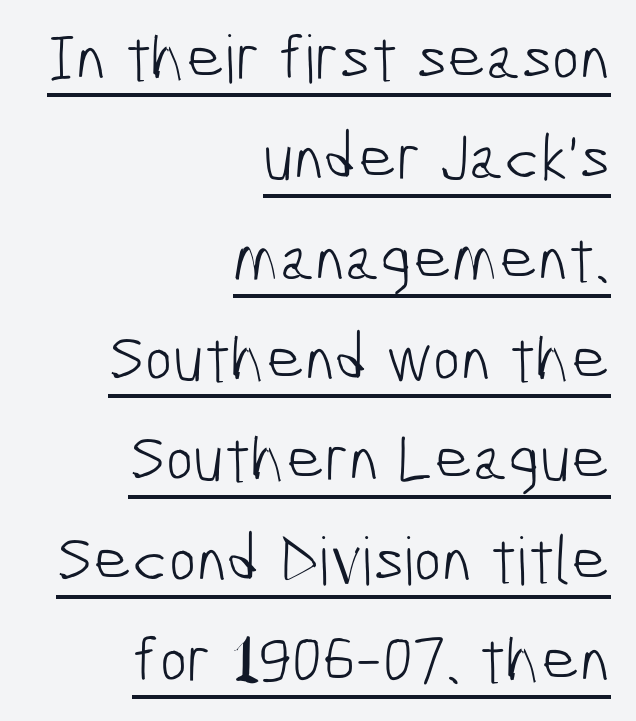
{"serif": "no", "bold": "no", "weight": "light", "width": "condensed", "stroke_contrast": "low", "x_height": "medium", "monospaced": "no", "underline": "yes", "align": "right", "line_spacing": "normal", "line_spacing_ratio": 1.52, "letter_spacing": "normal", "letter_spacing_em": 0.0, "glyph_px": 66}
